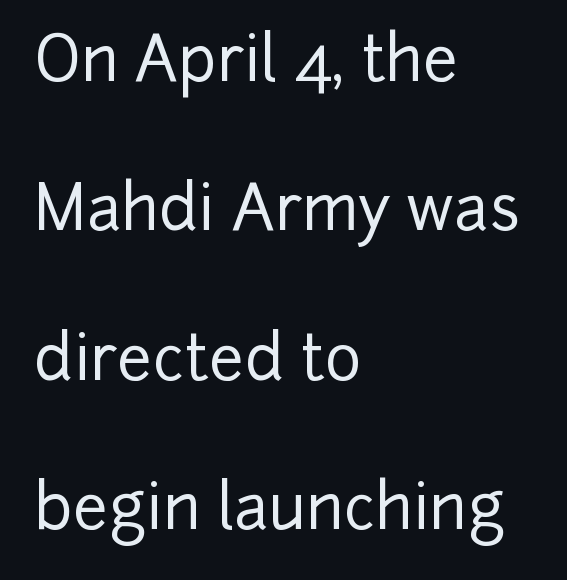
The image shows 62 px sans-serif type, upright; set left-aligned, loose line spacing (2.41x), normal letter spacing, not underlined; low stroke contrast and a medium x-height.
